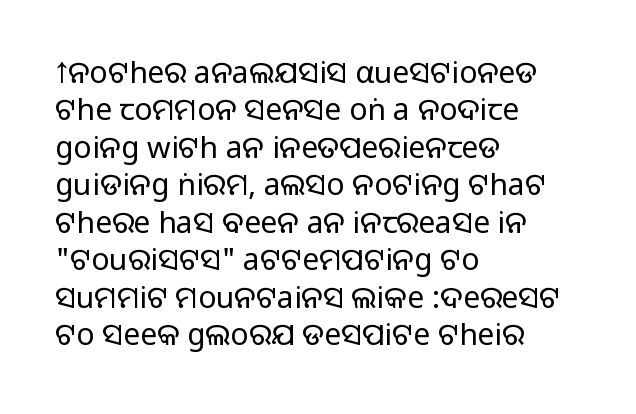
Q: Is the text italic (slanted)? A: No, it is upright.
Q: Is the typeface a serif or a sans-serif typeface? A: Sans-serif.
Q: Is the text underlined? A: No.
Q: How is the paragraph aligned? A: Left-aligned.
Q: Is the spacing between letters normal or unusually wide? A: Normal.
Q: Is the spacing between lines tight, normal or loose? A: Normal.
Q: Width (condensed, normal, or wide)? A: Normal.
Q: Stroke contrast? A: Medium.
Q: Monospaced? A: No.
